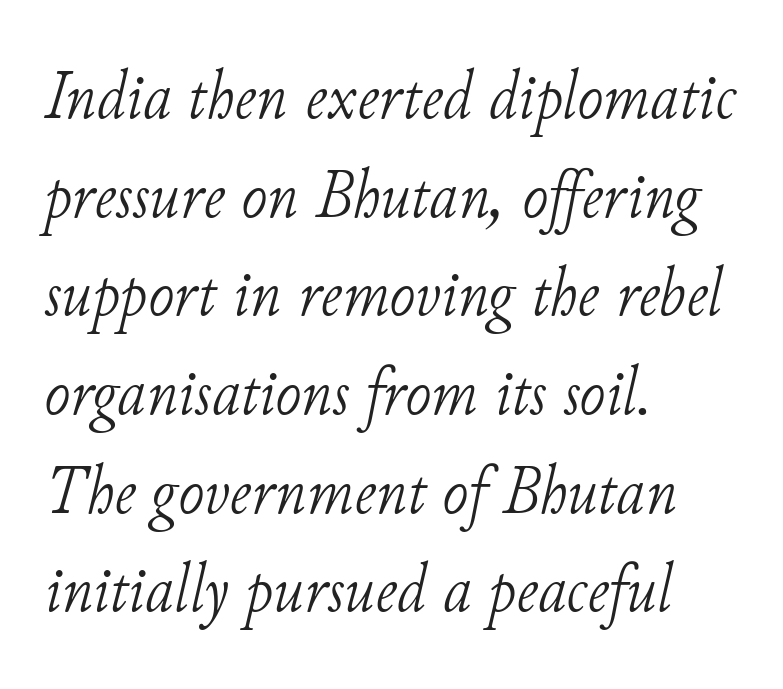
Spacing verdict: proportional, widths tailored to each character. The cut favours lightness, reaching ordinary text weight at its darkest. Caption: multi-line text, flush left, ragged right. There's an unmistakable incline to the writing here.
